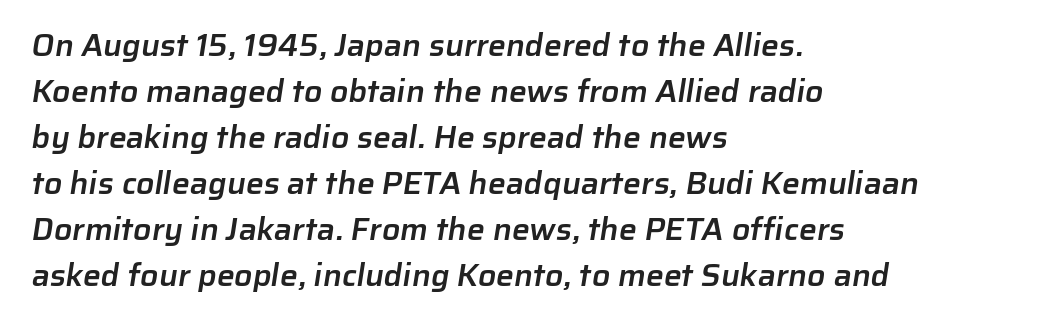
Words appear dense and cohesive because spacing is normal. Anything drawn beneath the words? Only blank space. The glyphs in this specimen are sans serif. Summary of vertical rhythm: regular, with standard interline spacing. Line starts are locked; line ends wander.
